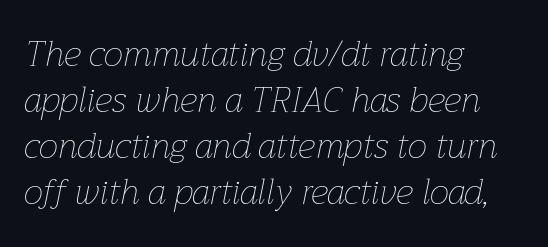
The image shows 35 px thin type, italic (leaning right); set left-aligned, normal line spacing (1.31x), normal letter spacing, not underlined; low stroke contrast and a medium x-height.
